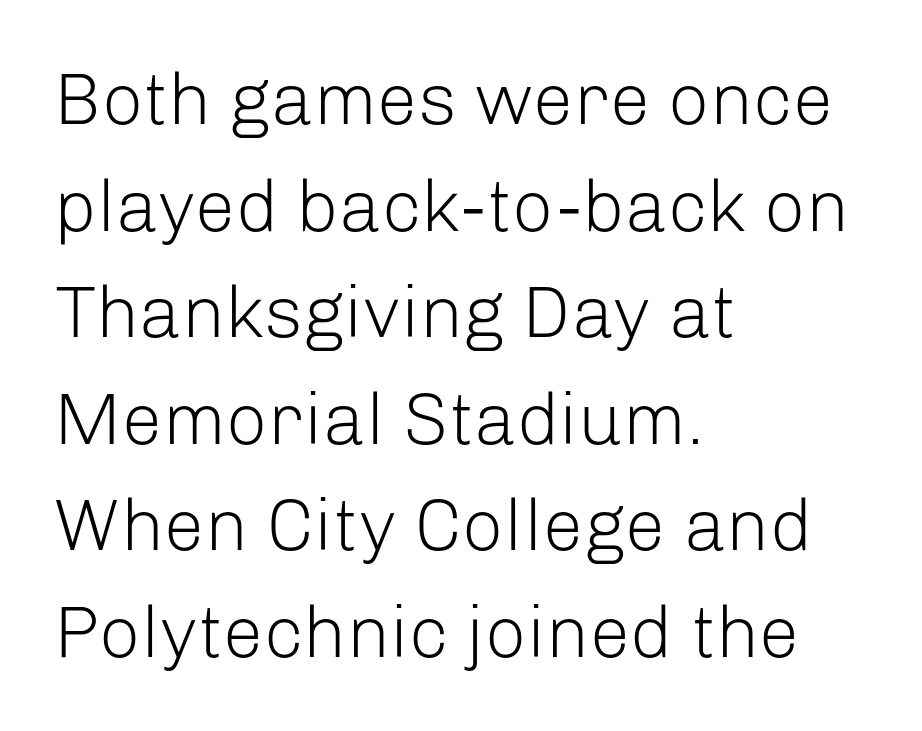
{"serif": "no", "italic": "no", "bold": "no", "weight": "light", "width": "normal", "stroke_contrast": "low", "x_height": "medium", "monospaced": "no", "underline": "no", "align": "left", "line_spacing": "normal", "line_spacing_ratio": 1.46, "letter_spacing": "normal", "letter_spacing_em": 0.0, "glyph_px": 73}
